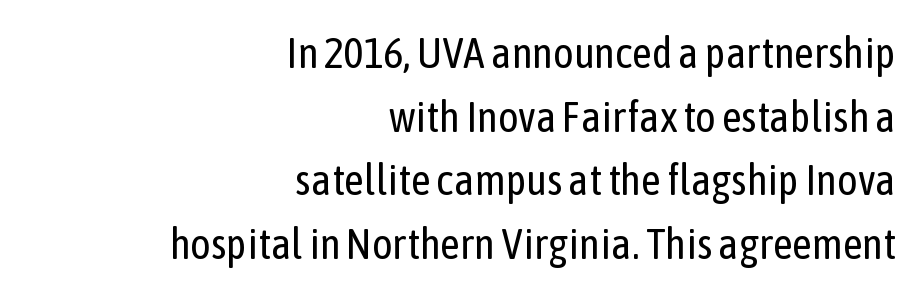
The image shows 43 px regular-weight, condensed sans-serif type, upright; set right-aligned, normal line spacing (1.48x), normal letter spacing, not underlined; low stroke contrast and a medium x-height.
